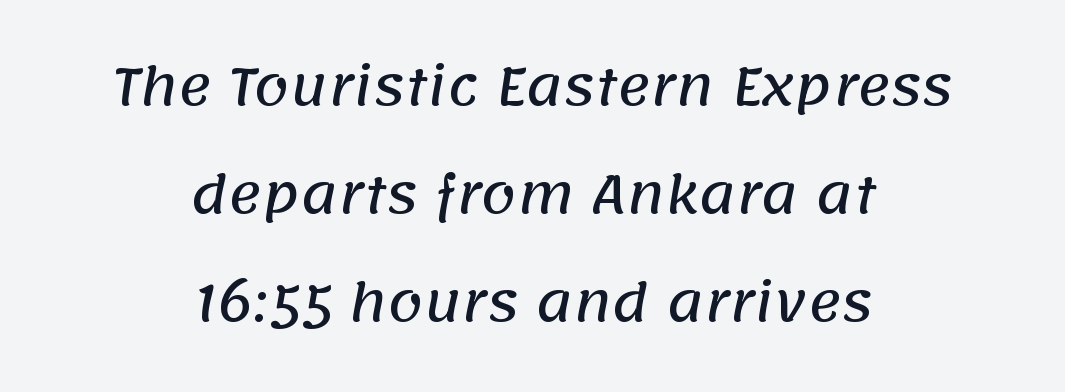
Q: Is the typeface a serif or a sans-serif typeface? A: Sans-serif.
Q: Is the text underlined? A: No.
Q: How is the paragraph aligned? A: Centered.
Q: Is the spacing between letters normal or unusually wide? A: Normal.
Q: Is the spacing between lines tight, normal or loose? A: Loose.
Q: Width (condensed, normal, or wide)? A: Normal.
Q: Stroke contrast? A: Low.
Q: x-height? A: Large.
Q: Monospaced? A: No.
